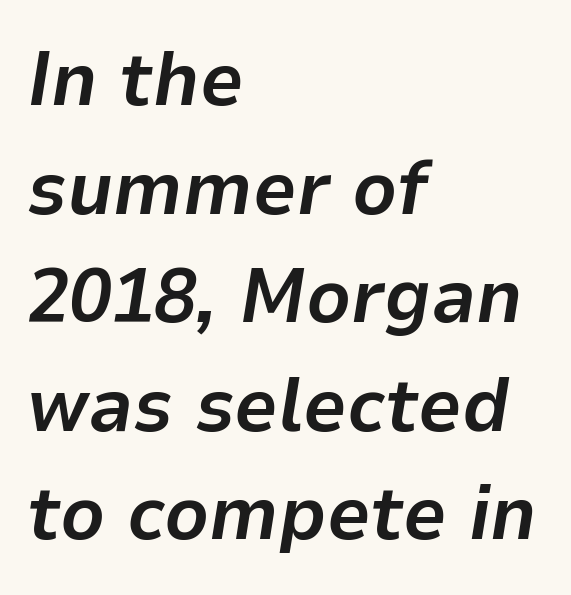
Q: Is the text bold? A: Yes.
Q: Is the text italic (slanted)? A: Yes, it leans right by about 9 degrees.
Q: Is the text underlined? A: No.
Q: How is the paragraph aligned? A: Left-aligned.
Q: Is the spacing between letters normal or unusually wide? A: Normal.
Q: Is the spacing between lines tight, normal or loose? A: Normal.
Q: Width (condensed, normal, or wide)? A: Normal.
Q: Stroke contrast? A: Low.
Q: x-height? A: Medium.
Q: Monospaced? A: No.
